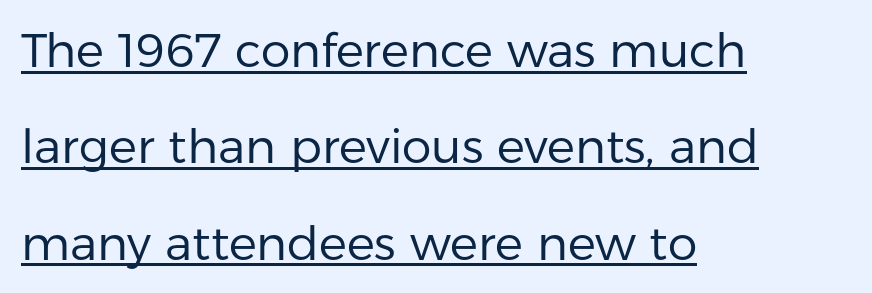
Q: Is the text bold? A: No.
Q: Is the text italic (slanted)? A: No, it is upright.
Q: Is the typeface a serif or a sans-serif typeface? A: Sans-serif.
Q: Is the text underlined? A: Yes.
Q: How is the paragraph aligned? A: Left-aligned.
Q: Is the spacing between letters normal or unusually wide? A: Normal.
Q: Is the spacing between lines tight, normal or loose? A: Loose.
Q: Width (condensed, normal, or wide)? A: Normal.
Q: Stroke contrast? A: Low.
Q: x-height? A: Medium.
Q: Monospaced? A: No.
